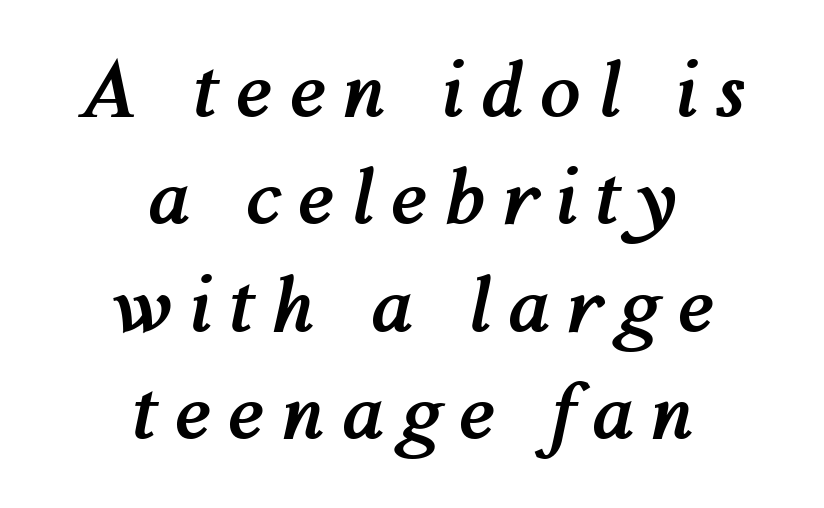
Q: Is the text bold? A: Yes.
Q: Is the text italic (slanted)? A: Yes, it leans right by about 12 degrees.
Q: Is the text underlined? A: No.
Q: How is the paragraph aligned? A: Centered.
Q: Is the spacing between letters normal or unusually wide? A: Unusually wide.
Q: Is the spacing between lines tight, normal or loose? A: Normal.
Q: Width (condensed, normal, or wide)? A: Normal.
Q: Stroke contrast? A: Medium.
Q: x-height? A: Medium.
Q: Monospaced? A: No.
